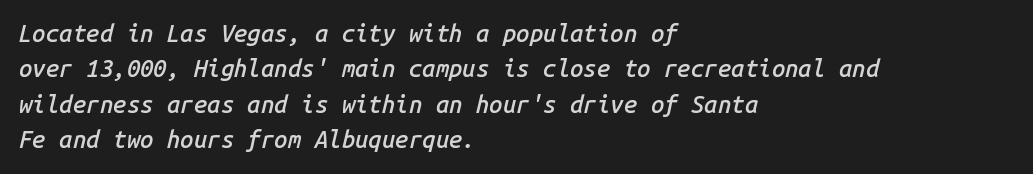
{"italic": "yes", "lean": "right", "slant_degrees": 14, "bold": "semi", "underline": "no", "align": "left", "line_spacing": "normal", "line_spacing_ratio": 1.47, "letter_spacing": "normal", "letter_spacing_em": 0.0, "glyph_px": 24}
